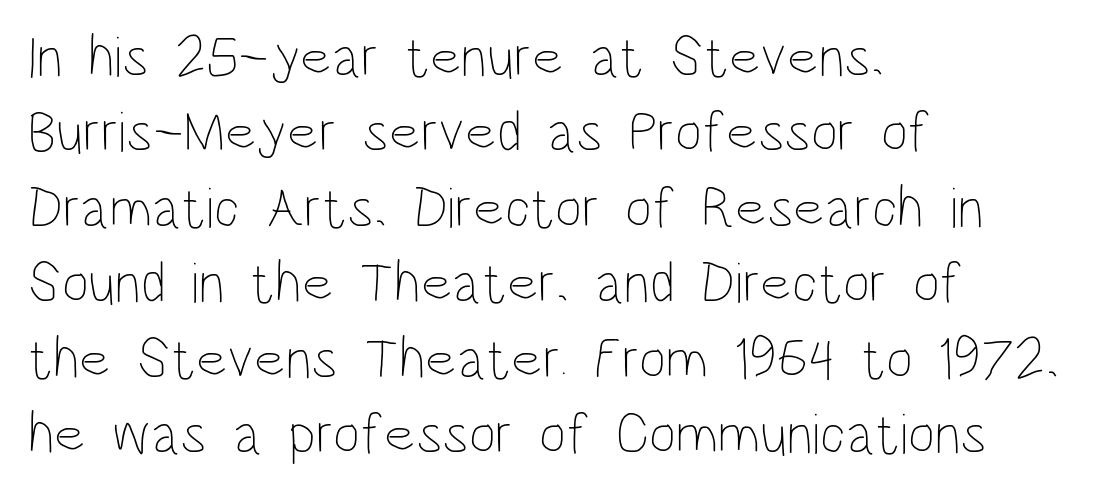
{"italic": "no", "bold": "no", "weight": "thin", "width": "condensed", "stroke_contrast": "low", "x_height": "large", "monospaced": "no", "underline": "no", "align": "left", "line_spacing": "normal", "line_spacing_ratio": 1.3, "letter_spacing": "normal", "letter_spacing_em": 0.0, "glyph_px": 58}
